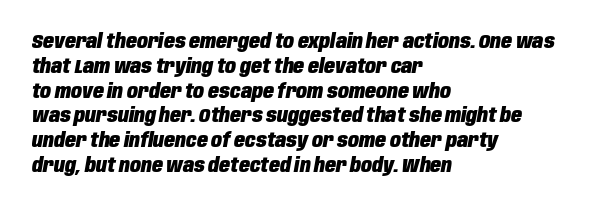
{"italic": "yes", "lean": "right", "slant_degrees": 10, "bold": "yes", "underline": "no", "align": "left", "line_spacing_ratio": 1.24, "letter_spacing": "normal", "letter_spacing_em": 0.0, "glyph_px": 20}
